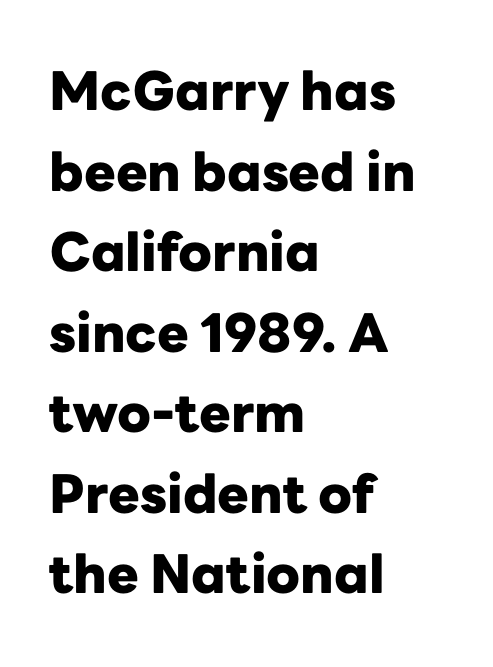
{"serif": "no", "italic": "no", "bold": "yes", "weight": "heavy", "width": "normal", "stroke_contrast": "low", "x_height": "medium", "monospaced": "no", "underline": "no", "align": "left", "line_spacing": "normal", "line_spacing_ratio": 1.52, "letter_spacing": "normal", "letter_spacing_em": 0.0, "glyph_px": 53}
